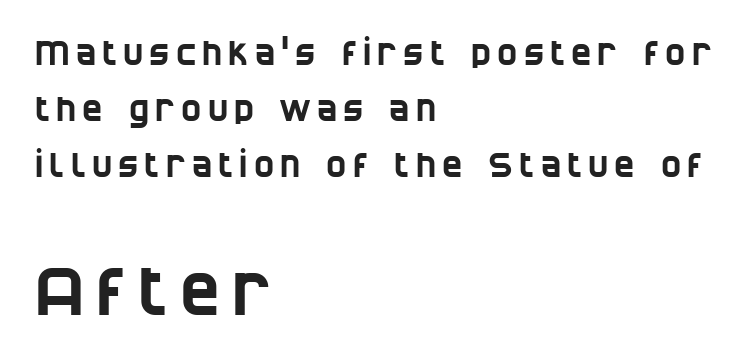
{"serif": "no", "width": "condensed", "stroke_contrast": "low", "x_height": "large", "monospaced": "no", "underline": "no", "align": "left", "line_spacing": "normal", "line_spacing_ratio": 1.65, "larger_block": "second", "size_ratio": 1.97, "glyph_px": 67}
